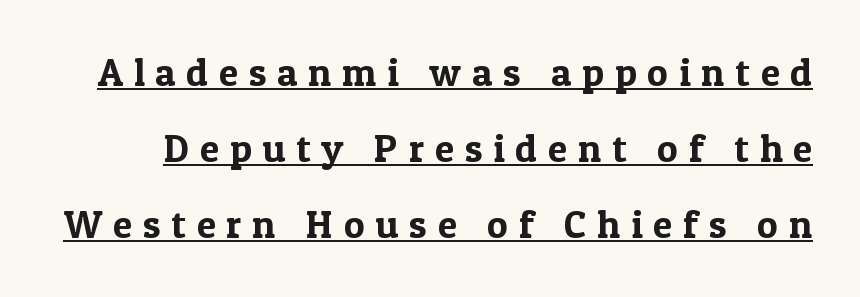
{"serif": "yes", "italic": "no", "width": "normal", "x_height": "medium", "monospaced": "no", "underline": "yes", "line_spacing": "loose", "line_spacing_ratio": 1.95, "letter_spacing": "wide", "letter_spacing_em": 0.28, "glyph_px": 39}
